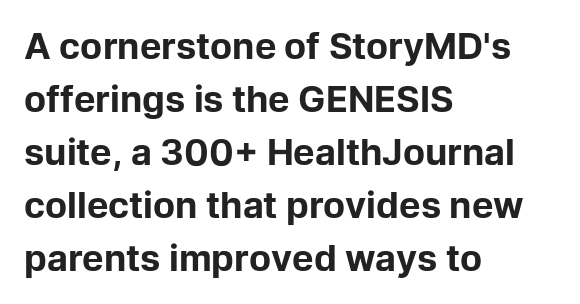
{"serif": "no", "italic": "no", "bold": "yes", "weight": "bold", "width": "normal", "stroke_contrast": "low", "x_height": "medium", "monospaced": "no", "underline": "no", "align": "left", "line_spacing": "normal", "line_spacing_ratio": 1.47, "letter_spacing": "normal", "letter_spacing_em": 0.0, "glyph_px": 36}
